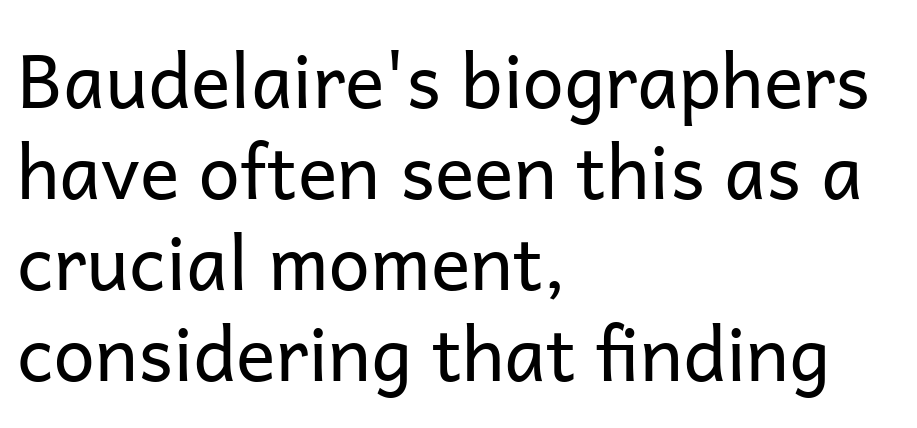
The image shows 74 px regular-weight sans-serif type, upright; set left-aligned, line spacing 1.23x, normal letter spacing, not underlined; low stroke contrast and a medium x-height.
